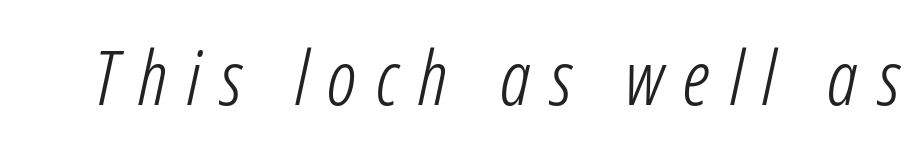
{"italic": "yes", "lean": "right", "slant_degrees": 12, "bold": "no", "weight": "light", "width": "condensed", "stroke_contrast": "low", "x_height": "medium", "monospaced": "no", "underline": "no", "letter_spacing": "wide", "letter_spacing_em": 0.26, "glyph_px": 76}
